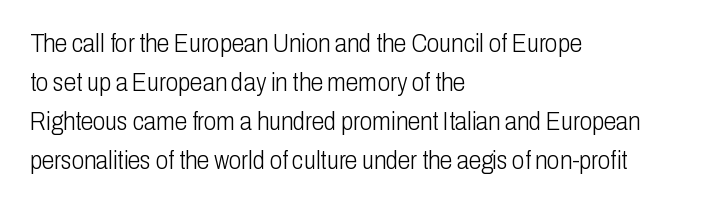
The space between consecutive lines is moderate. In terms of letterspacing, this is plain default setting. This rendering features lettering with no underline. Is the stroke heavy? The answer is a plain regular-or-lighter.
